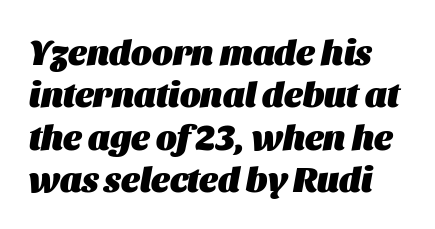
The image shows 35 px heavy type, italic (leaning right); set line spacing 1.21x, normal letter spacing, not underlined; medium stroke contrast and a large x-height.
